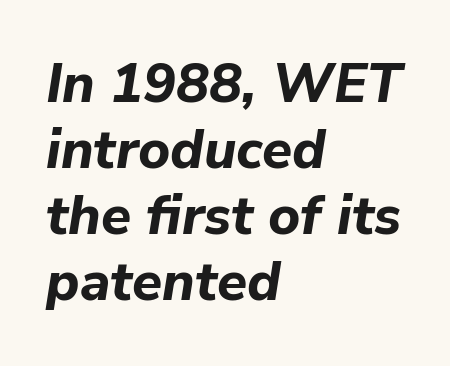
The image shows 55 px bold type, italic (leaning right); set left-aligned, line spacing 1.2x, normal letter spacing, not underlined; low stroke contrast and a medium x-height.
